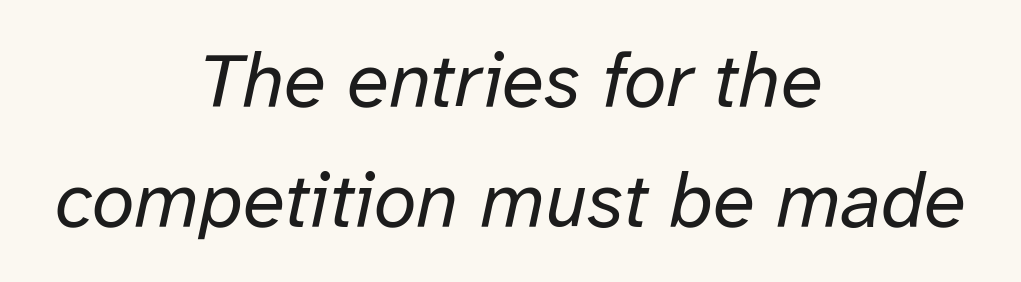
The image shows 77 px regular-weight type, italic (leaning right); set centered, normal line spacing (1.56x), normal letter spacing, not underlined; low stroke contrast and a medium x-height.
